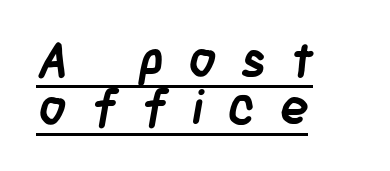
{"serif": "no", "bold": "yes", "weight": "semibold", "width": "condensed", "stroke_contrast": "low", "x_height": "large", "monospaced": "no", "underline": "yes", "align": "left", "line_spacing": "tight", "line_spacing_ratio": 0.98, "letter_spacing": "wide", "letter_spacing_em": 0.49, "glyph_px": 49}
